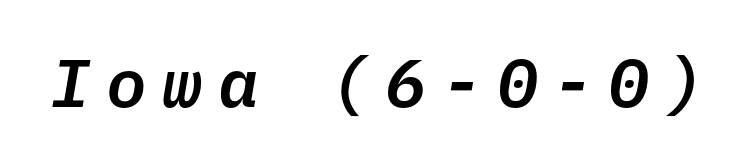
The image shows 68 px text type, italic (leaning right), monospaced; set unusually wide letter spacing (+0.22 em), not underlined; low stroke contrast and a medium x-height.
